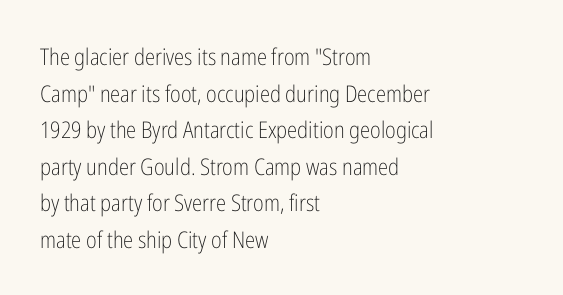
Notice how descenders clear the ascenders below comfortably — that's standard leading. Heft: none added — not bold. Posture: upright roman. The tracking reads as untouched default to a designer's eye. If you drew a ruler down the left edge, every line would touch it.
